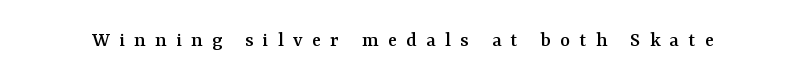
{"italic": "no", "underline": "no", "letter_spacing": "wide", "letter_spacing_em": 0.45, "glyph_px": 21}
